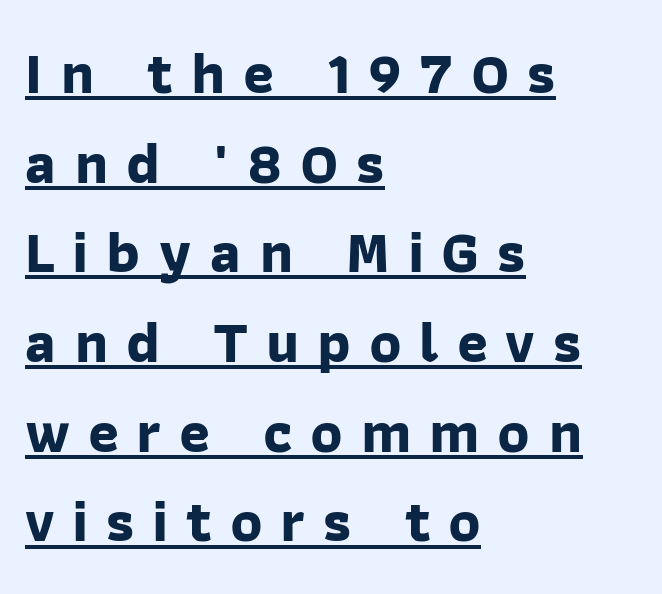
The image shows 59 px bold sans-serif type; set left-aligned, normal line spacing (1.52x), unusually wide letter spacing (+0.3 em), underlined; low stroke contrast and a medium x-height.
